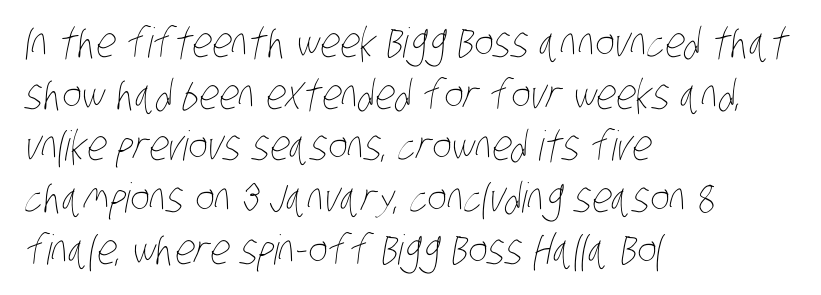
The line texture is even and compact thanks to regular tracking. Stroke thickness stays within the range of a standard reading face or lighter. This rendering uses left alignment, leaving the right contour irregular. Character widths vary here, with narrow letters taking less room than wide ones. Quick note: interline space is typical.
